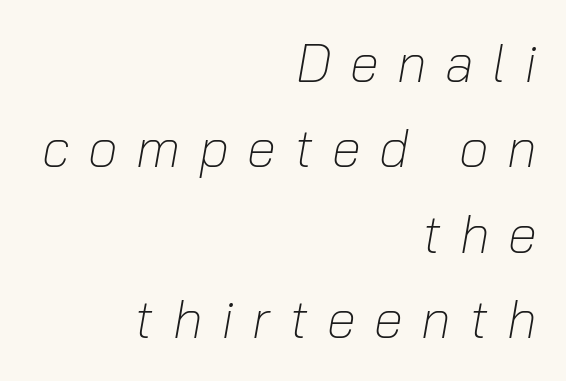
Q: Is the text bold? A: No.
Q: Is the text italic (slanted)? A: Yes, it leans right by about 10 degrees.
Q: Is the text underlined? A: No.
Q: How is the paragraph aligned? A: Right-aligned.
Q: Is the spacing between letters normal or unusually wide? A: Unusually wide.
Q: Is the spacing between lines tight, normal or loose? A: Normal.
Q: Width (condensed, normal, or wide)? A: Normal.
Q: Stroke contrast? A: Low.
Q: x-height? A: Medium.
Q: Monospaced? A: No.
